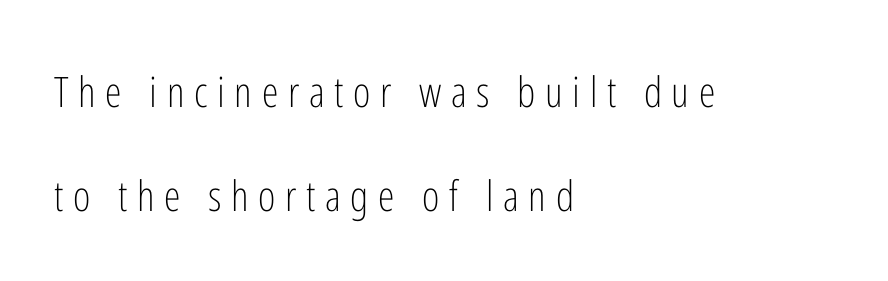
{"serif": "no", "italic": "no", "bold": "no", "weight": "light", "width": "condensed", "stroke_contrast": "low", "x_height": "medium", "monospaced": "no", "underline": "no", "align": "left", "line_spacing": "loose", "line_spacing_ratio": 2.48, "letter_spacing": "wide", "letter_spacing_em": 0.23, "glyph_px": 42}
